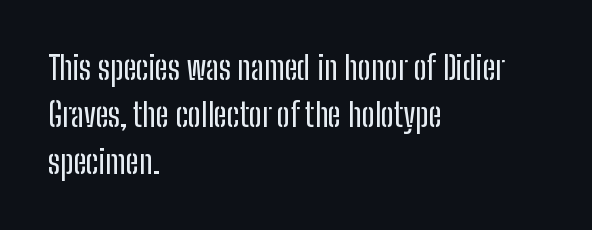
Examine the stroke ends and you'll find no serifs. The line-height multiplier appears to be the usual default. The letters advance in unequal steps, a hallmark of proportional type. Glyph-to-glyph distance matches everyday printed text. Leftover space on each line is placed entirely after the last word.
